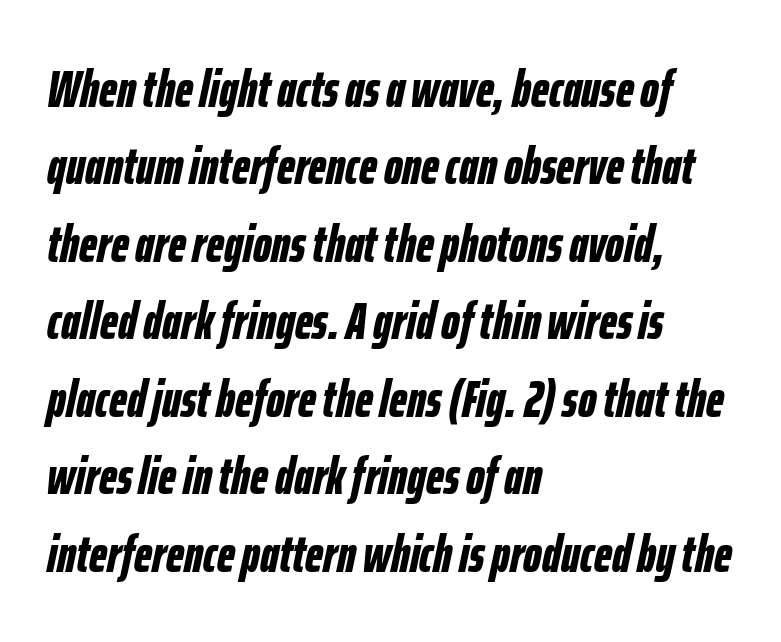
Q: Is the text bold? A: Yes.
Q: Is the text italic (slanted)? A: Yes, it leans right by about 12 degrees.
Q: Is the text underlined? A: No.
Q: How is the paragraph aligned? A: Left-aligned.
Q: Is the spacing between letters normal or unusually wide? A: Normal.
Q: Is the spacing between lines tight, normal or loose? A: Normal.
Q: Width (condensed, normal, or wide)? A: Condensed.
Q: Stroke contrast? A: Low.
Q: x-height? A: Medium.
Q: Monospaced? A: No.
